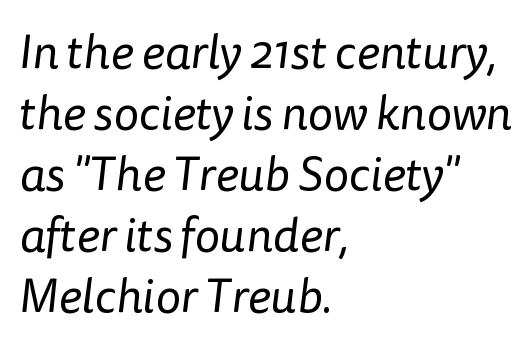
{"serif": "no", "bold": "no", "weight": "regular", "width": "normal", "stroke_contrast": "low", "x_height": "medium", "monospaced": "no", "underline": "no", "align": "left", "line_spacing": "normal", "line_spacing_ratio": 1.27, "letter_spacing": "normal", "letter_spacing_em": 0.0, "glyph_px": 48}
